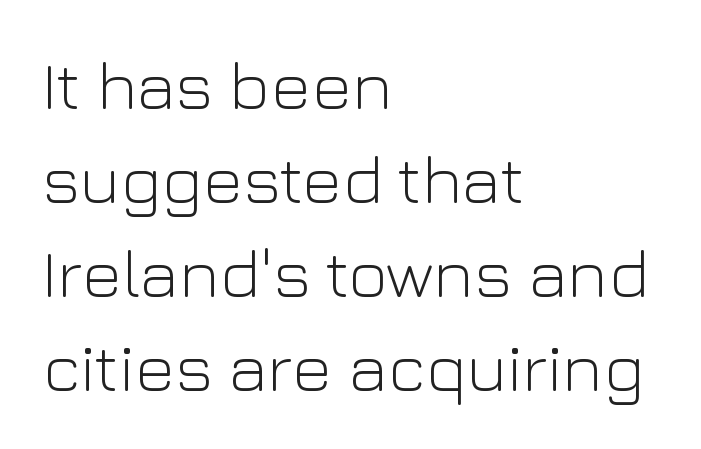
The image shows 69 px light sans-serif type, upright; set left-aligned, normal line spacing (1.36x), normal letter spacing, not underlined; low stroke contrast and a medium x-height.
